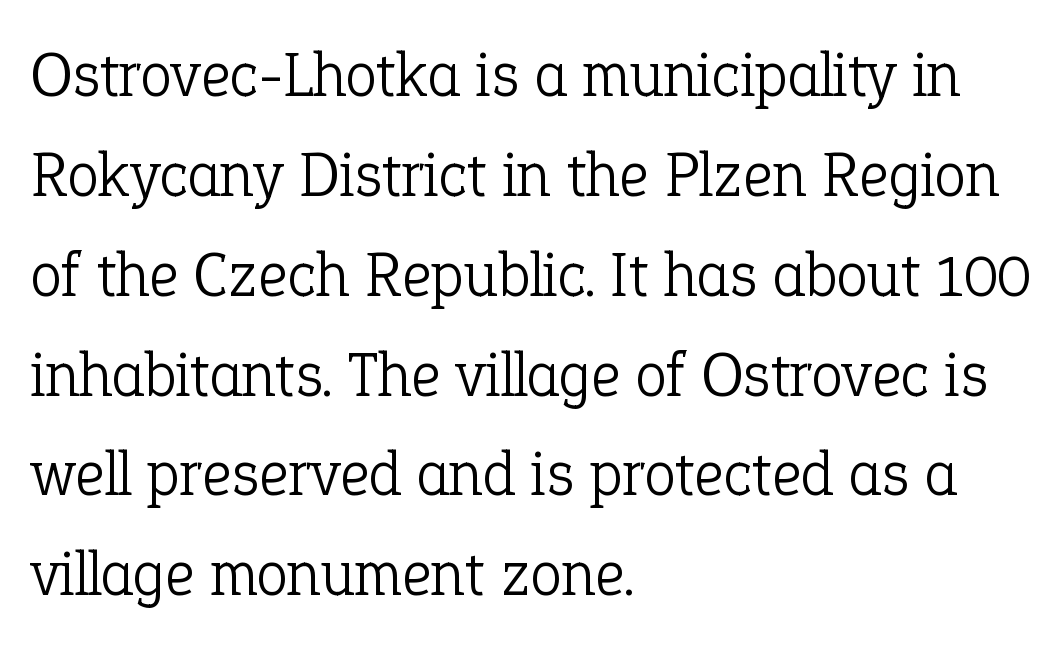
{"serif": "yes", "italic": "no", "bold": "no", "weight": "light", "width": "normal", "stroke_contrast": "low", "x_height": "medium", "monospaced": "no", "underline": "no", "align": "left", "line_spacing": "normal", "line_spacing_ratio": 1.56, "letter_spacing": "normal", "letter_spacing_em": 0.0, "glyph_px": 64}
